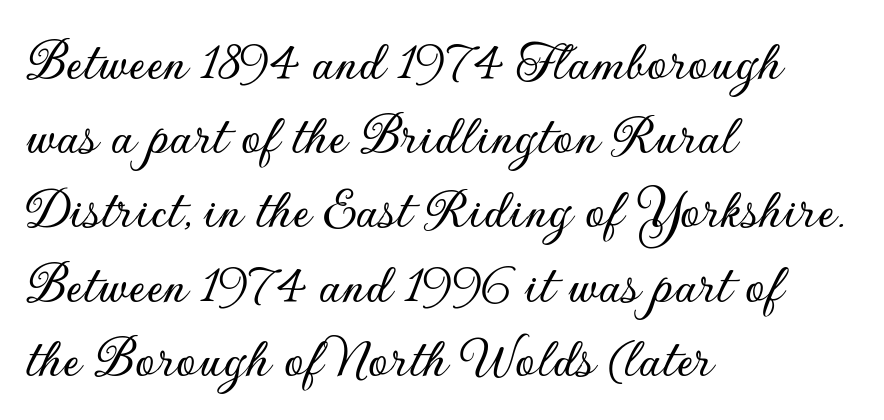
{"serif": "no", "width": "normal", "stroke_contrast": "low", "x_height": "small", "monospaced": "no", "underline": "no", "align": "left", "line_spacing": "normal", "line_spacing_ratio": 1.28, "letter_spacing": "normal", "letter_spacing_em": 0.0, "glyph_px": 58}
